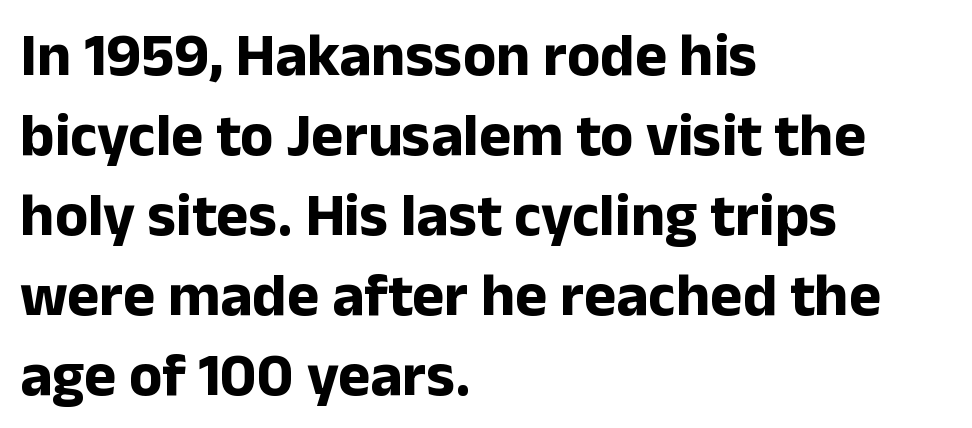
The image shows 61 px bold sans-serif type, upright; set left-aligned, normal line spacing (1.31x), normal letter spacing, not underlined; low stroke contrast and a medium x-height.
